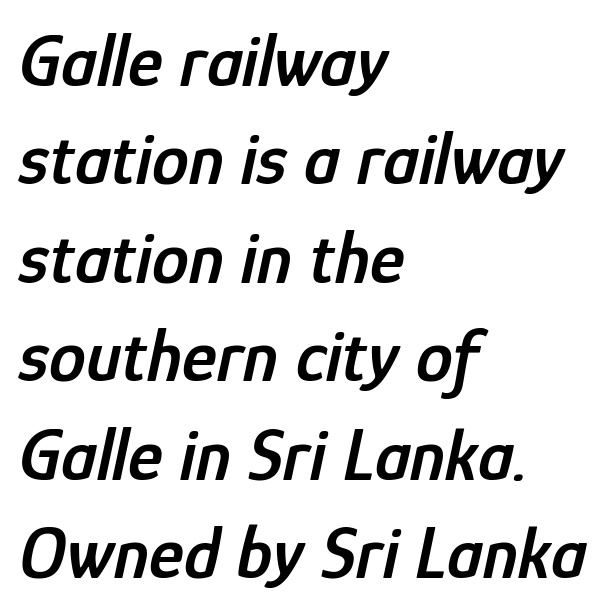
The image shows 74 px semibold, condensed type, italic (leaning right); set left-aligned, normal line spacing (1.33x), normal letter spacing, not underlined; low stroke contrast and a medium x-height.
